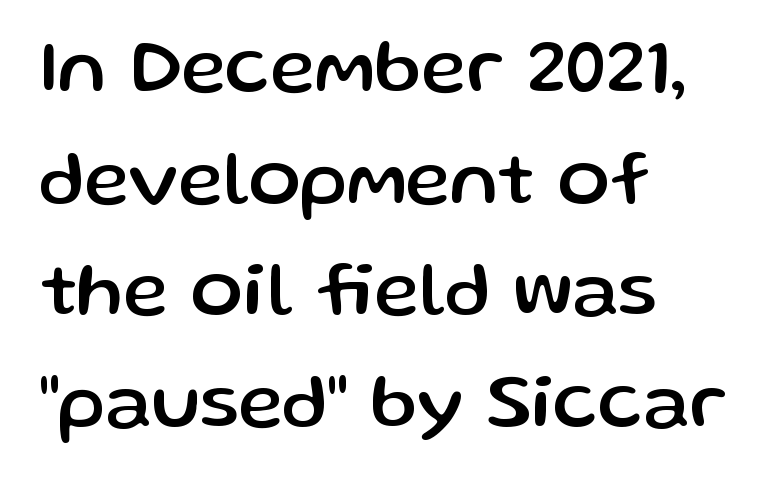
The paragraph has a hard left edge and a soft right edge. Note the varied advance widths — an 'i' is clearly narrower than an 'm'. I'd call this a sans setting — the letters go barefoot. Clear beneath every line of the passage. A typesetter would call this zero additional tracking. This sample uses an upright cut, with every glyph sitting square on the baseline.
